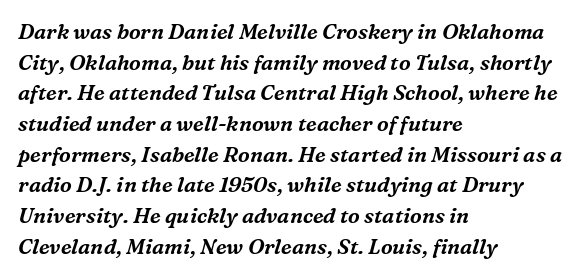
Evenly set lines give the paragraph a standard silhouette. Underlining? Definitely not there. Caption: multi-line text, flush left, ragged right. Look at the tracking — it's just the regular setting, nothing added. Emphasis-style slanted type is in use.
